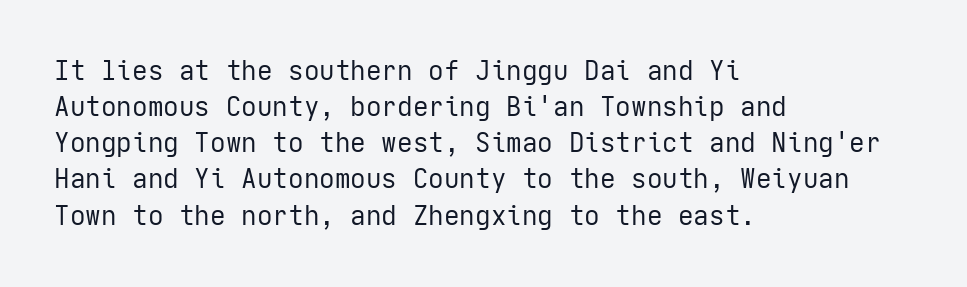
Q: Is the text bold? A: No.
Q: Is the text italic (slanted)? A: No, it is upright.
Q: Is the text underlined? A: No.
Q: How is the paragraph aligned? A: Left-aligned.
Q: Is the spacing between letters normal or unusually wide? A: Normal.
Q: Is the spacing between lines tight, normal or loose? A: Normal.
